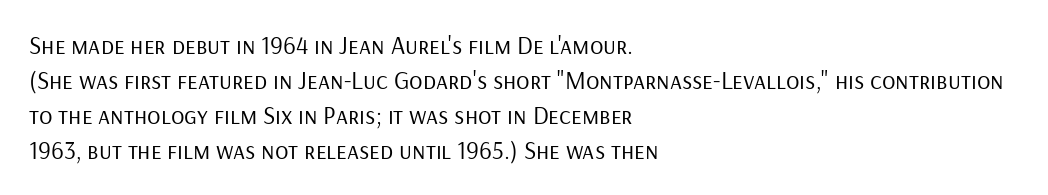
The image shows 25 px text type, upright; set left-aligned, normal line spacing (1.4x), normal letter spacing, not underlined.
